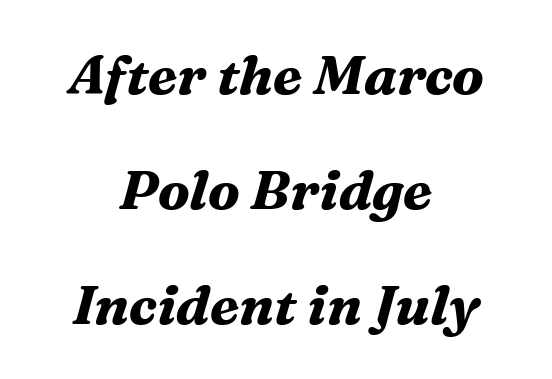
Whoever set this chose breathing room over compactness in the vertical rhythm. Type style note: has serifs. The gaps between neighbouring characters are ordinary and unremarkable. Typographic density is high because the face is bold. Glance below the letters and you will spot only blank space. This sample is center-justified, so both line endings float freely.
